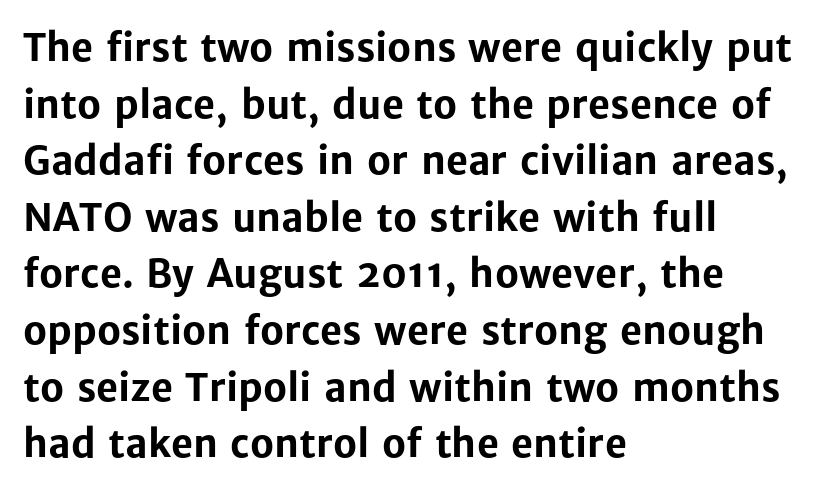
Q: Is the text bold? A: Yes.
Q: Is the text italic (slanted)? A: No, it is upright.
Q: Is the typeface a serif or a sans-serif typeface? A: Sans-serif.
Q: Is the text underlined? A: No.
Q: How is the paragraph aligned? A: Left-aligned.
Q: Is the spacing between letters normal or unusually wide? A: Normal.
Q: Is the spacing between lines tight, normal or loose? A: Normal.
Q: Width (condensed, normal, or wide)? A: Normal.
Q: Stroke contrast? A: Low.
Q: x-height? A: Medium.
Q: Monospaced? A: No.
